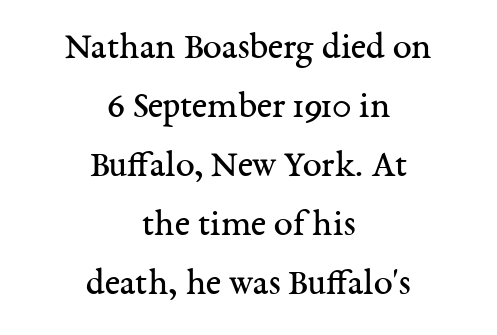
{"serif": "yes", "italic": "no", "bold": "no", "weight": "regular", "width": "normal", "stroke_contrast": "medium", "x_height": "medium", "monospaced": "no", "underline": "no", "align": "center", "line_spacing": "normal", "line_spacing_ratio": 1.55, "letter_spacing": "normal", "letter_spacing_em": 0.0, "glyph_px": 38}
